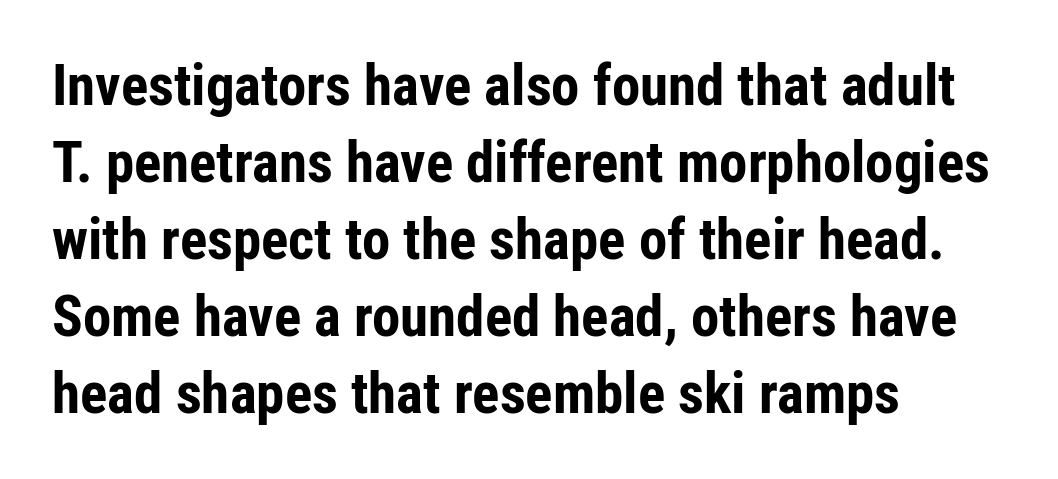
{"serif": "no", "italic": "no", "bold": "yes", "weight": "bold", "width": "condensed", "stroke_contrast": "low", "x_height": "medium", "monospaced": "no", "underline": "no", "align": "left", "line_spacing": "normal", "line_spacing_ratio": 1.35, "letter_spacing": "normal", "letter_spacing_em": 0.0, "glyph_px": 57}
